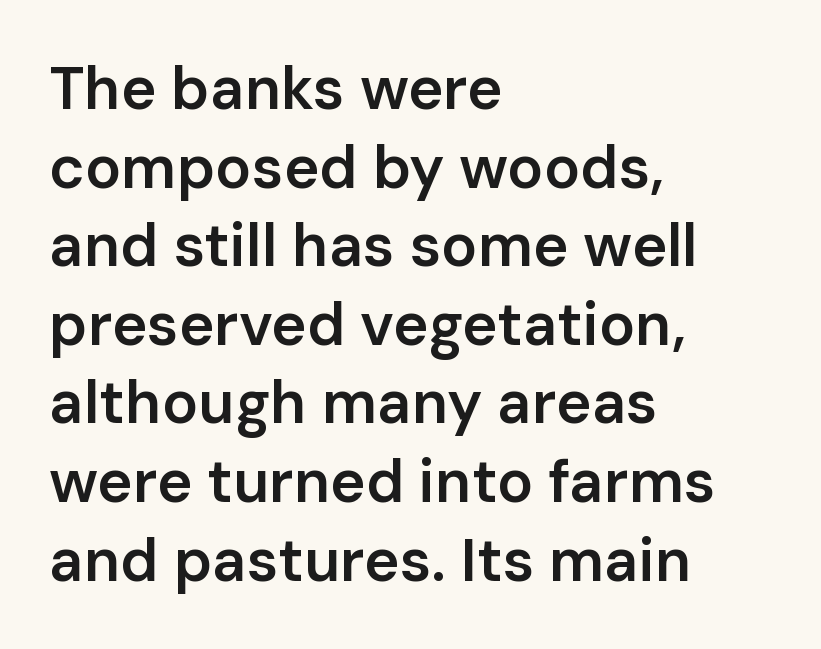
Q: Is the text bold? A: Semi-bold.
Q: Is the text italic (slanted)? A: No, it is upright.
Q: Is the typeface a serif or a sans-serif typeface? A: Sans-serif.
Q: Is the text underlined? A: No.
Q: How is the paragraph aligned? A: Left-aligned.
Q: Is the spacing between letters normal or unusually wide? A: Normal.
Q: Is the spacing between lines tight, normal or loose? A: Normal.
Q: Width (condensed, normal, or wide)? A: Normal.
Q: Stroke contrast? A: Low.
Q: x-height? A: Medium.
Q: Monospaced? A: No.
